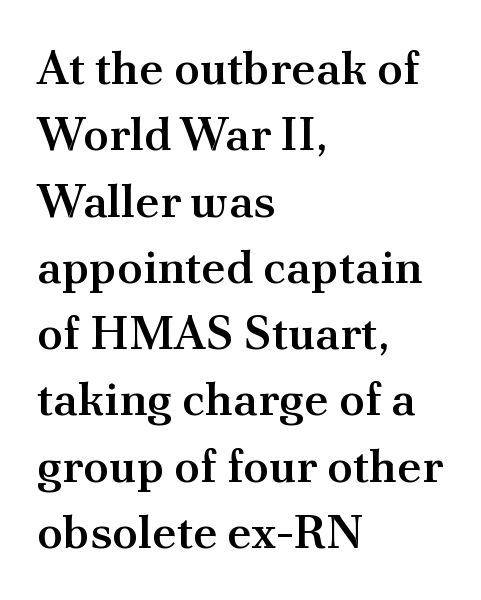
The image shows 47 px semibold serif type, upright; set left-aligned, normal line spacing (1.41x), normal letter spacing, not underlined; medium stroke contrast and a small x-height.
